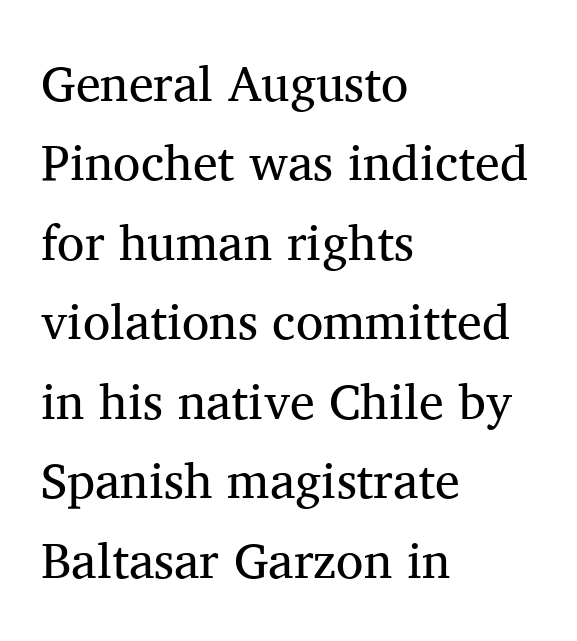
Q: Is the text bold? A: No.
Q: Is the text italic (slanted)? A: No, it is upright.
Q: Is the typeface a serif or a sans-serif typeface? A: Serif.
Q: Is the text underlined? A: No.
Q: How is the paragraph aligned? A: Left-aligned.
Q: Is the spacing between letters normal or unusually wide? A: Normal.
Q: Is the spacing between lines tight, normal or loose? A: Normal.
Q: Width (condensed, normal, or wide)? A: Normal.
Q: Stroke contrast? A: Medium.
Q: x-height? A: Medium.
Q: Monospaced? A: No.
